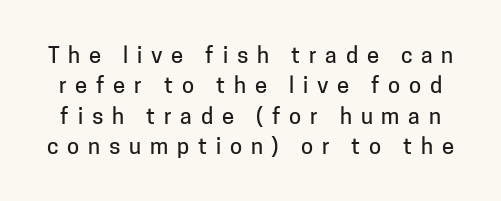
Q: Is the text italic (slanted)? A: No, it is upright.
Q: Is the text underlined? A: No.
Q: Is the spacing between letters normal or unusually wide? A: Unusually wide.
Q: Is the spacing between lines tight, normal or loose? A: Normal.
